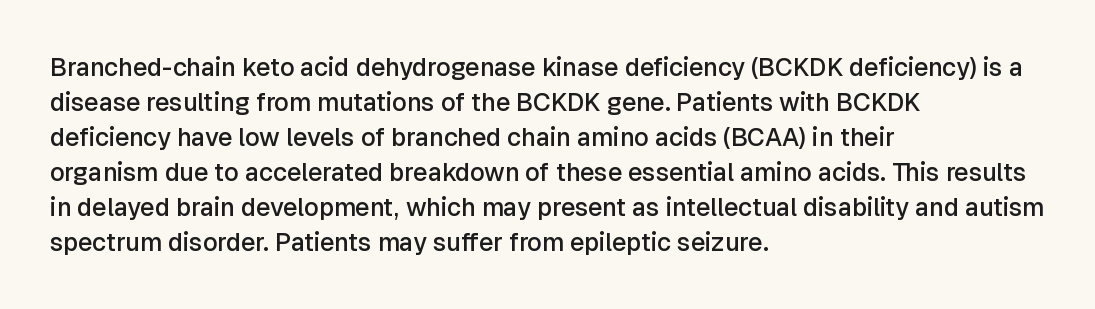
{"italic": "no", "bold": "semi", "underline": "no", "align": "left", "line_spacing": "normal", "line_spacing_ratio": 1.4, "letter_spacing": "normal", "letter_spacing_em": 0.0, "glyph_px": 25}
